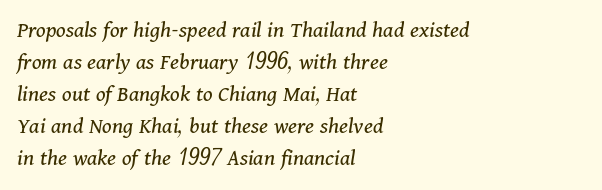
The image shows 24 px text type, italic (leaning right); set left-aligned, normal line spacing (1.33x), normal letter spacing, not underlined.
